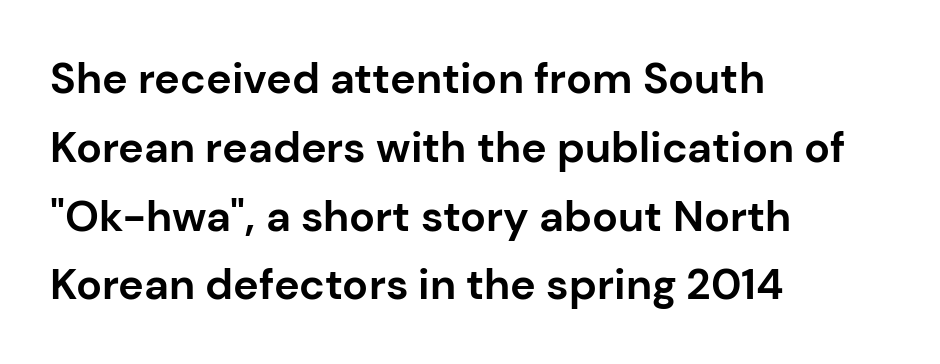
The image shows 43 px bold sans-serif type, upright; set left-aligned, normal line spacing (1.6x), normal letter spacing, not underlined; low stroke contrast and a medium x-height.
